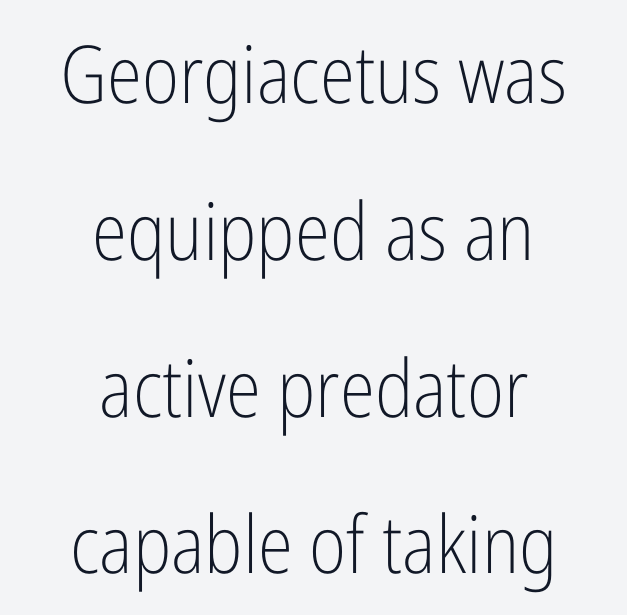
The image shows 80 px light, condensed sans-serif type, upright; set centered, loose line spacing (1.96x), normal letter spacing, not underlined; low stroke contrast and a medium x-height.
